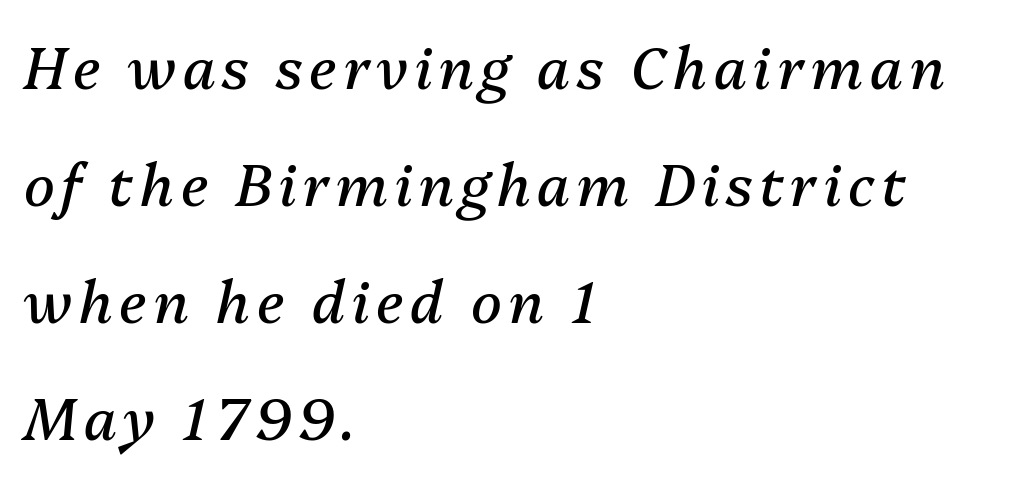
Short and long lines alike share a common starting point at left. Every character sits at an angle, as italics do. You could fit nearly another row in the gap between these rows. The passage shown is not underscored anywhere. Stroke mass is kept to a normal reading level or below.
